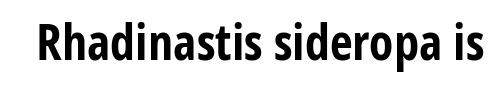
The image shows 50 px bold, condensed sans-serif type, upright; set normal letter spacing, not underlined; low stroke contrast and a medium x-height.
